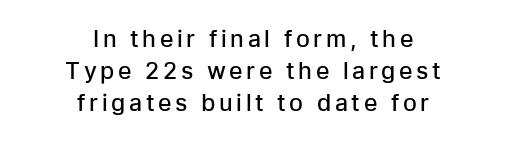
Q: Is the text bold? A: Semi-bold.
Q: Is the text italic (slanted)? A: No, it is upright.
Q: Is the text underlined? A: No.
Q: How is the paragraph aligned? A: Centered.
Q: Is the spacing between lines tight, normal or loose? A: Normal.
